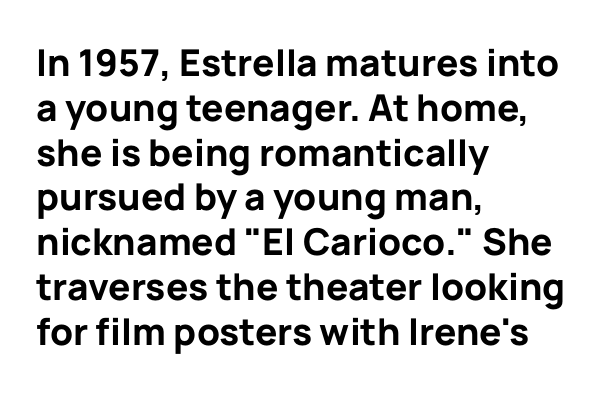
The image shows 37 px bold sans-serif type, upright; set left-aligned, line spacing 1.21x, normal letter spacing, not underlined; low stroke contrast and a medium x-height.
